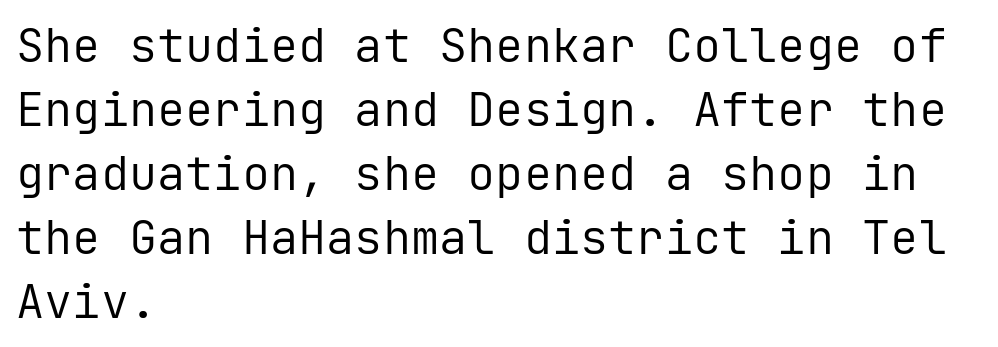
Q: Is the text bold? A: No.
Q: Is the text italic (slanted)? A: No, it is upright.
Q: Is the typeface a serif or a sans-serif typeface? A: Sans-serif.
Q: Is the text underlined? A: No.
Q: How is the paragraph aligned? A: Left-aligned.
Q: Is the spacing between letters normal or unusually wide? A: Normal.
Q: Is the spacing between lines tight, normal or loose? A: Normal.
Q: Width (condensed, normal, or wide)? A: Normal.
Q: Stroke contrast? A: Low.
Q: x-height? A: Medium.
Q: Monospaced? A: Yes.
